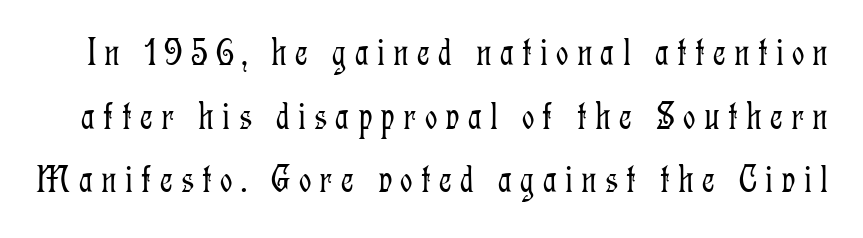
The letters stand straight up with perfectly vertical stems. The baseline area is clear. This sample uses a serif face. Looks like regular typesetting: each glyph gets only the width it needs. The typesetting does not lean heavy: it is not bold.
